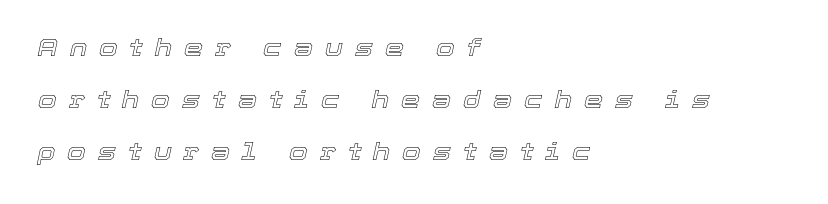
The setting favours the left margin, as ordinary paragraphs usually do. This rendering features lettering with no underline. The rendering uses a large line-height, opening up the rows. Someone cranked the tracking dial way up on this one.
